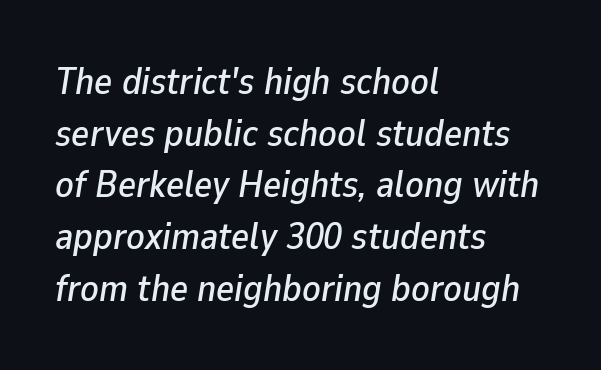
Words appear dense and cohesive because spacing is normal. The glyphs are unaccompanied by any horizontal stroke below them. Varying glyph widths throughout — classic text-font behaviour. The setting favours the left margin, as ordinary paragraphs usually do. Designer's note — italics engaged.
